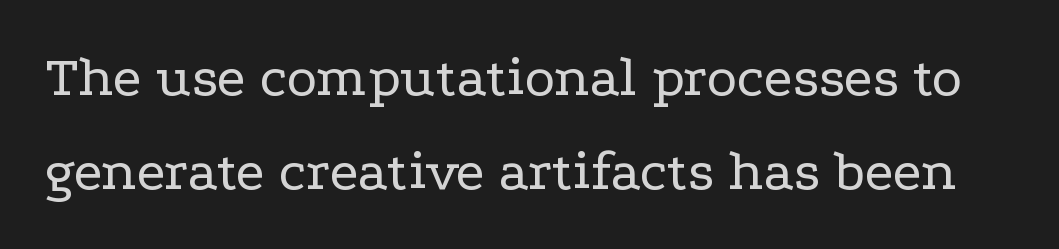
Q: Is the text bold? A: No.
Q: Is the text italic (slanted)? A: No, it is upright.
Q: Is the typeface a serif or a sans-serif typeface? A: Serif.
Q: Is the text underlined? A: No.
Q: Is the spacing between letters normal or unusually wide? A: Normal.
Q: Is the spacing between lines tight, normal or loose? A: Normal.
Q: Width (condensed, normal, or wide)? A: Wide.
Q: Stroke contrast? A: Low.
Q: x-height? A: Medium.
Q: Monospaced? A: No.
